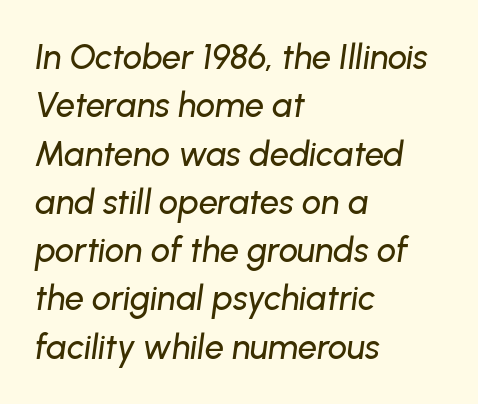
{"italic": "yes", "lean": "right", "slant_degrees": 8, "width": "normal", "stroke_contrast": "low", "x_height": "medium", "monospaced": "no", "underline": "no", "align": "left", "line_spacing": "normal", "line_spacing_ratio": 1.42, "letter_spacing": "normal", "letter_spacing_em": 0.0, "glyph_px": 34}
